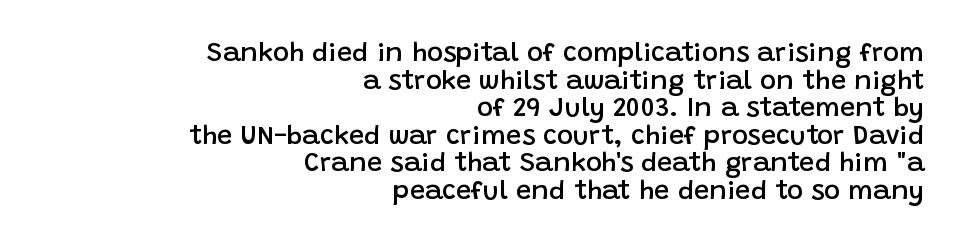
{"italic": "no", "bold": "semi", "underline": "no", "align": "right", "line_spacing": "tight", "line_spacing_ratio": 1.02, "letter_spacing": "normal", "letter_spacing_em": 0.0, "glyph_px": 27}
